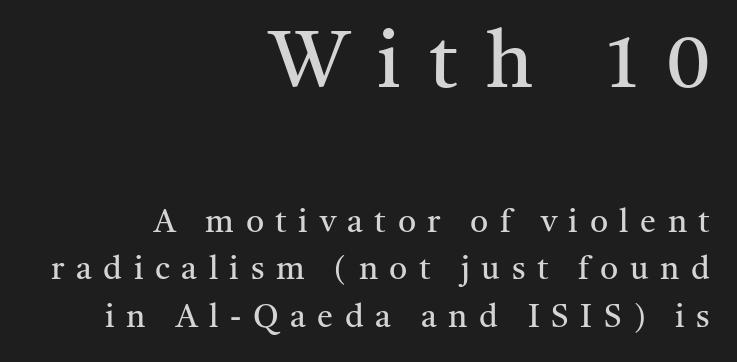
The weight would be labelled regular, book, light, or lighter still. Size contrast runs from large at the top to small at the bottom. Leading: standard. The baseline area is clear.
